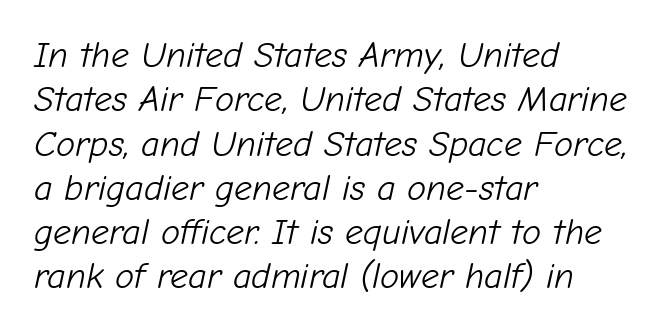
{"italic": "yes", "lean": "right", "slant_degrees": 12, "bold": "no", "weight": "light", "width": "normal", "stroke_contrast": "low", "x_height": "medium", "monospaced": "no", "underline": "no", "align": "left", "line_spacing_ratio": 1.23, "letter_spacing": "normal", "letter_spacing_em": 0.0, "glyph_px": 36}
